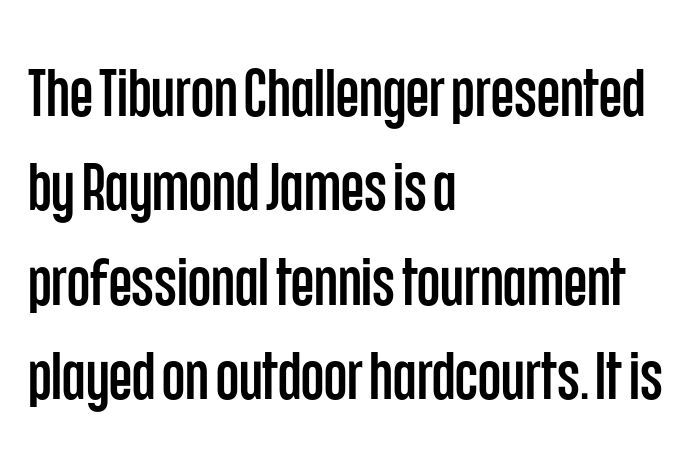
{"serif": "no", "italic": "no", "width": "condensed", "stroke_contrast": "low", "x_height": "large", "monospaced": "no", "underline": "no", "align": "left", "line_spacing": "normal", "line_spacing_ratio": 1.41, "letter_spacing": "normal", "letter_spacing_em": 0.0, "glyph_px": 67}
